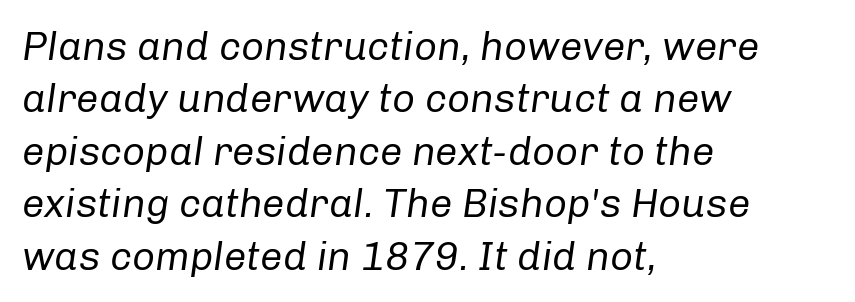
Q: Is the text bold? A: No.
Q: Is the text italic (slanted)? A: Yes, it leans right by about 8 degrees.
Q: Is the text underlined? A: No.
Q: How is the paragraph aligned? A: Left-aligned.
Q: Is the spacing between letters normal or unusually wide? A: Normal.
Q: Is the spacing between lines tight, normal or loose? A: Normal.
Q: Width (condensed, normal, or wide)? A: Normal.
Q: Stroke contrast? A: Low.
Q: x-height? A: Medium.
Q: Monospaced? A: No.
